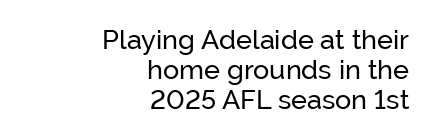
Lines of text with bare space underneath. Do the letters lean? They stand straight. In CSS terms this would be text-align: right. Short note: letters normally spaced.
